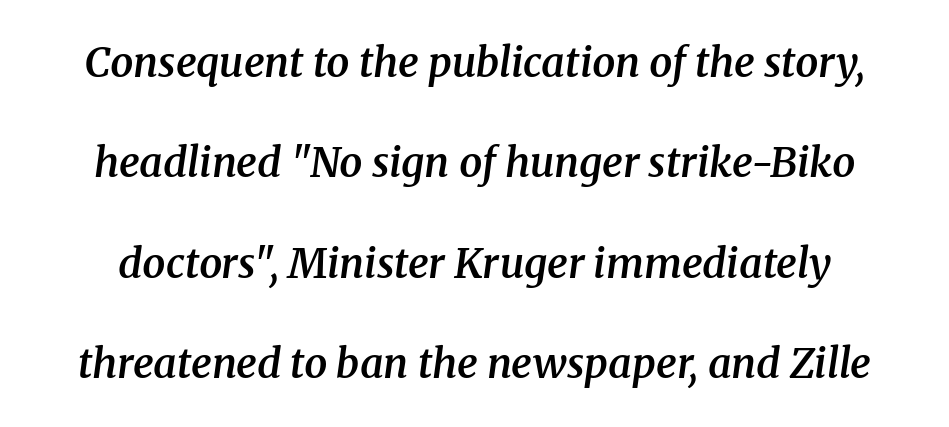
The image shows 41 px semibold serif type, italic (leaning right); set loose line spacing (2.45x), normal letter spacing, not underlined; medium stroke contrast and a medium x-height.
